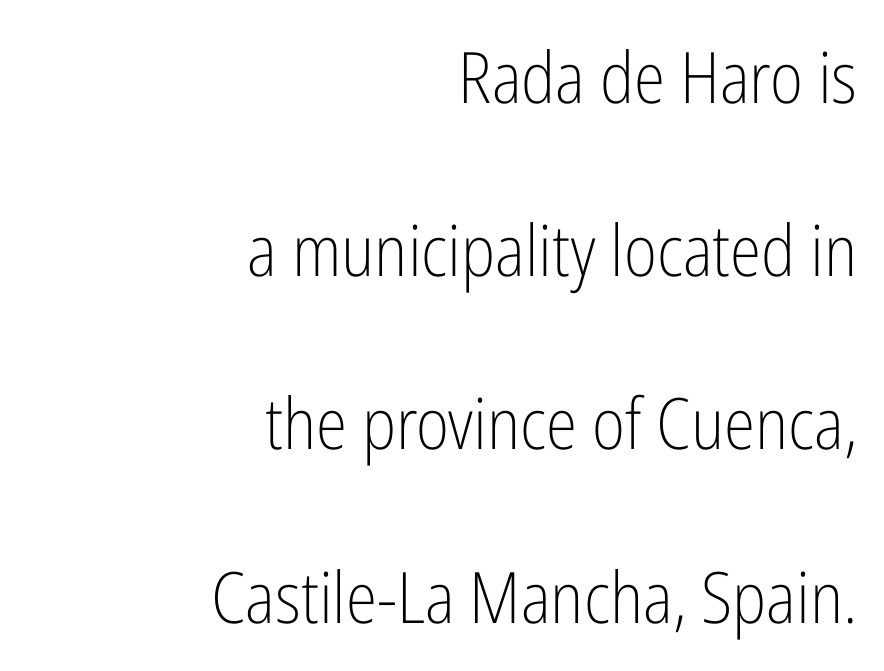
{"serif": "no", "italic": "no", "bold": "no", "weight": "light", "width": "condensed", "stroke_contrast": "low", "x_height": "medium", "monospaced": "no", "underline": "no", "align": "right", "line_spacing": "loose", "line_spacing_ratio": 2.44, "letter_spacing": "normal", "letter_spacing_em": 0.0, "glyph_px": 71}
